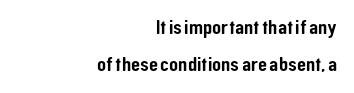
{"italic": "no", "underline": "no", "align": "right", "line_spacing_ratio": 1.75, "letter_spacing": "normal", "letter_spacing_em": 0.0, "glyph_px": 21}
